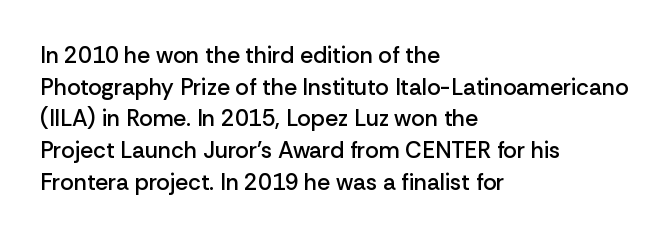
The image shows 23 px text type, upright; set left-aligned, normal line spacing (1.38x), normal letter spacing, not underlined.
